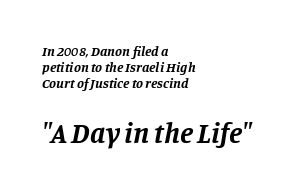
{"serif": "yes", "italic": "yes", "lean": "right", "slant_degrees": 11, "bold": "yes", "weight": "bold", "width": "normal", "stroke_contrast": "low", "x_height": "large", "monospaced": "no", "underline": "no", "align": "left", "line_spacing_ratio": 1.16, "letter_spacing": "normal", "letter_spacing_em": 0.0, "larger_block": "second", "size_ratio": 2.07, "glyph_px": 29}
